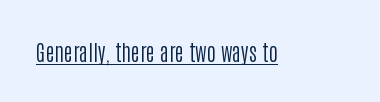
Does a line run under the words? Yes, clearly. Each word holds together tightly as a unit, with standard inter-letter gaps. When letters stand straight like this, we call the style roman or upright. Compared with a typical body face, this is equally light or lighter still.
